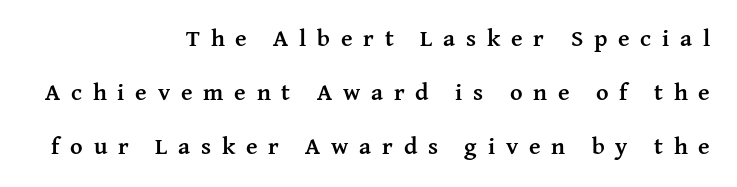
The image shows 24 px bold type, upright; set right-aligned, loose line spacing (2.24x), unusually wide letter spacing (+0.45 em), not underlined.
